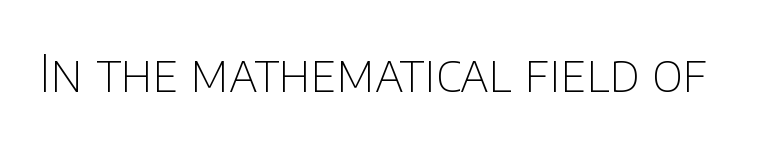
Q: Is the text bold? A: No.
Q: Is the text italic (slanted)? A: No, it is upright.
Q: Is the typeface a serif or a sans-serif typeface? A: Sans-serif.
Q: Is the text underlined? A: No.
Q: Is the spacing between letters normal or unusually wide? A: Normal.
Q: Width (condensed, normal, or wide)? A: Normal.
Q: Stroke contrast? A: Low.
Q: x-height? A: Large.
Q: Monospaced? A: No.
